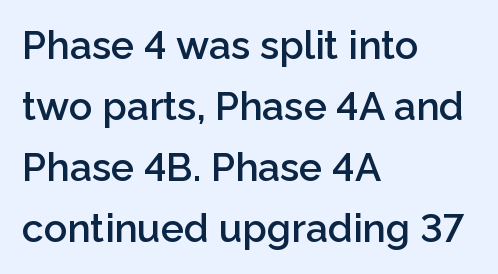
Q: Is the text bold? A: Semi-bold.
Q: Is the text italic (slanted)? A: No, it is upright.
Q: Is the typeface a serif or a sans-serif typeface? A: Sans-serif.
Q: Is the text underlined? A: No.
Q: How is the paragraph aligned? A: Left-aligned.
Q: Is the spacing between letters normal or unusually wide? A: Normal.
Q: Is the spacing between lines tight, normal or loose? A: Normal.
Q: Width (condensed, normal, or wide)? A: Normal.
Q: Stroke contrast? A: Low.
Q: x-height? A: Medium.
Q: Monospaced? A: No.
